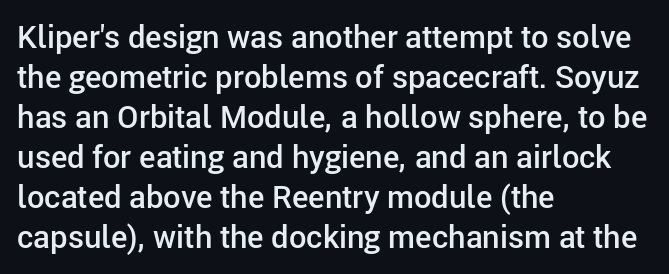
The rendering uses a moderate line-height, typical for paragraphs. The rendering keeps characters at their native spacing. When letters stand straight like this, we call the style roman or upright. Its strokes are somewhat broadened, the hallmark of semibold type. This sample has the flowing, uneven cadence of proportional lettering. The type family on display is of the sans-serif kind.
